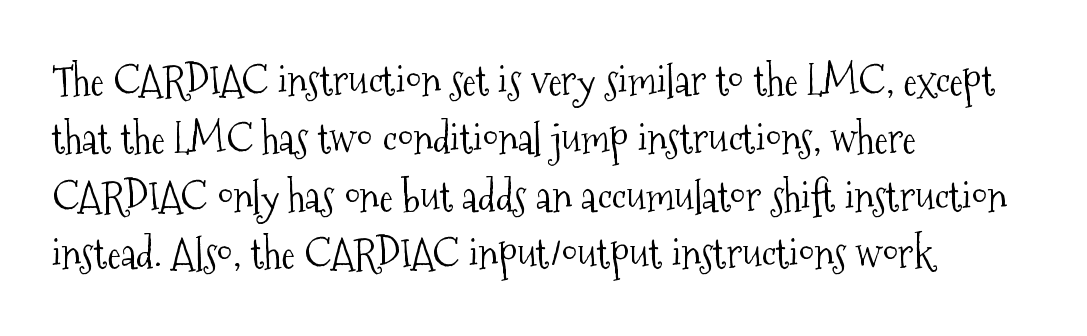
The image shows 41 px light, condensed serif type, upright; set left-aligned, normal line spacing (1.41x), normal letter spacing, not underlined; medium stroke contrast and a medium x-height.
